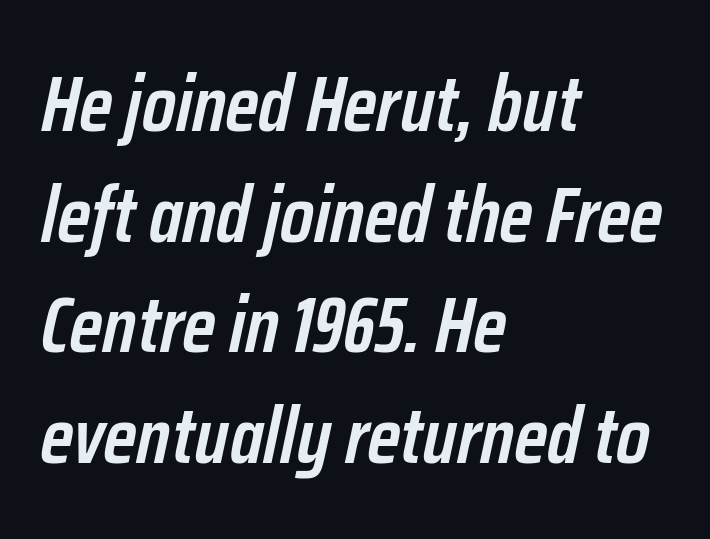
The image shows 79 px semibold, condensed type, italic (leaning right); set left-aligned, normal line spacing (1.4x), normal letter spacing, not underlined; low stroke contrast and a medium x-height.
